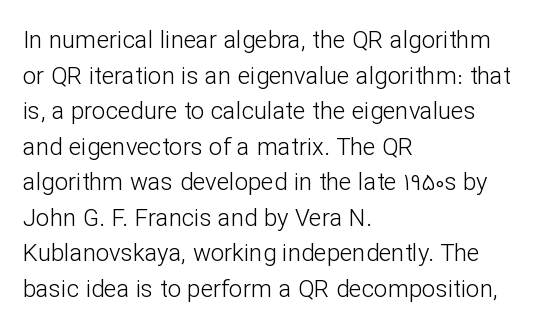
No italicization has been applied; the sample stays upright. Each line starts at the same left margin while the right side varies. Weight: regular or lighter. Compared with typical paragraphs, the rows here are spaced about the same. No extra tracking has been applied to these lines. Any mark beneath the type? The region is blank.
